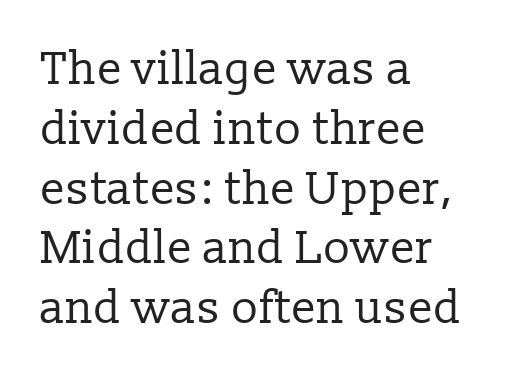
The image shows 46 px regular-weight serif type, upright; set left-aligned, normal line spacing (1.3x), normal letter spacing, not underlined; low stroke contrast and a medium x-height.
